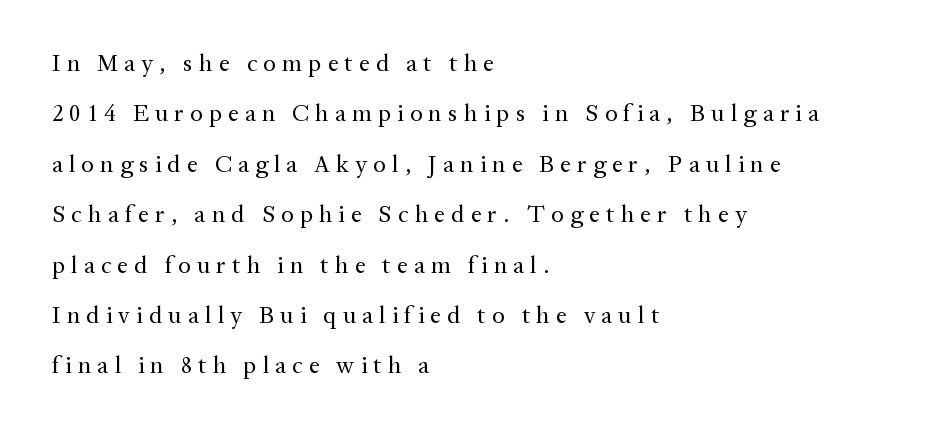
The image shows 24 px text type, upright; set left-aligned, loose line spacing (2.1x), unusually wide letter spacing (+0.26 em), not underlined.
